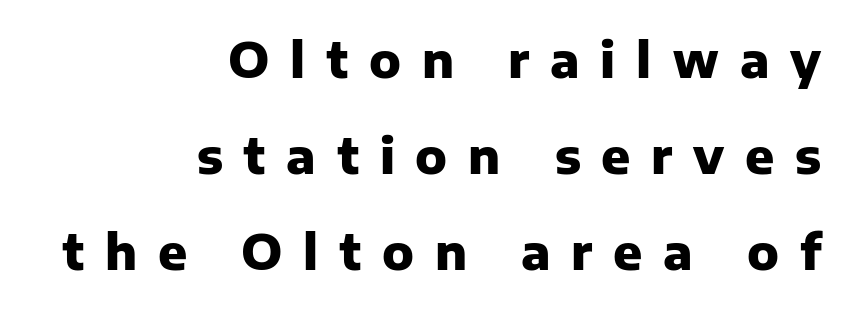
No italicization has been applied; the sample stays upright. Examine the stroke ends and you'll find no serifs. The line-height multiplier appears high, well above default. A typesetter would call this heavily tracked-out type. This is heavy type, rendered in bold.
